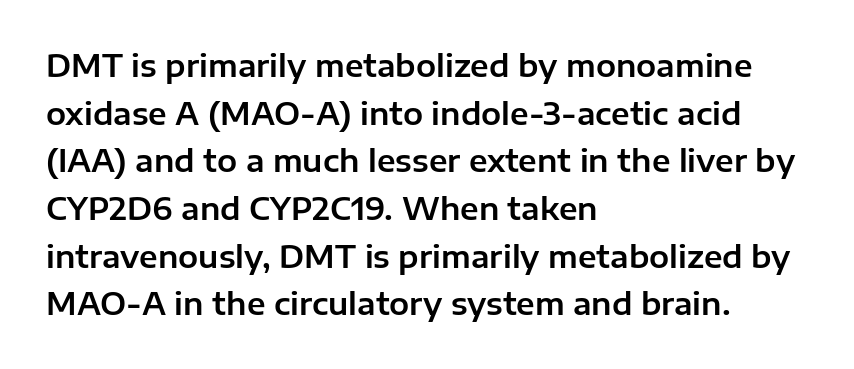
Q: Is the text italic (slanted)? A: No, it is upright.
Q: Is the typeface a serif or a sans-serif typeface? A: Sans-serif.
Q: Is the text underlined? A: No.
Q: How is the paragraph aligned? A: Left-aligned.
Q: Is the spacing between letters normal or unusually wide? A: Normal.
Q: Is the spacing between lines tight, normal or loose? A: Normal.
Q: Width (condensed, normal, or wide)? A: Normal.
Q: Stroke contrast? A: Low.
Q: x-height? A: Medium.
Q: Monospaced? A: No.
